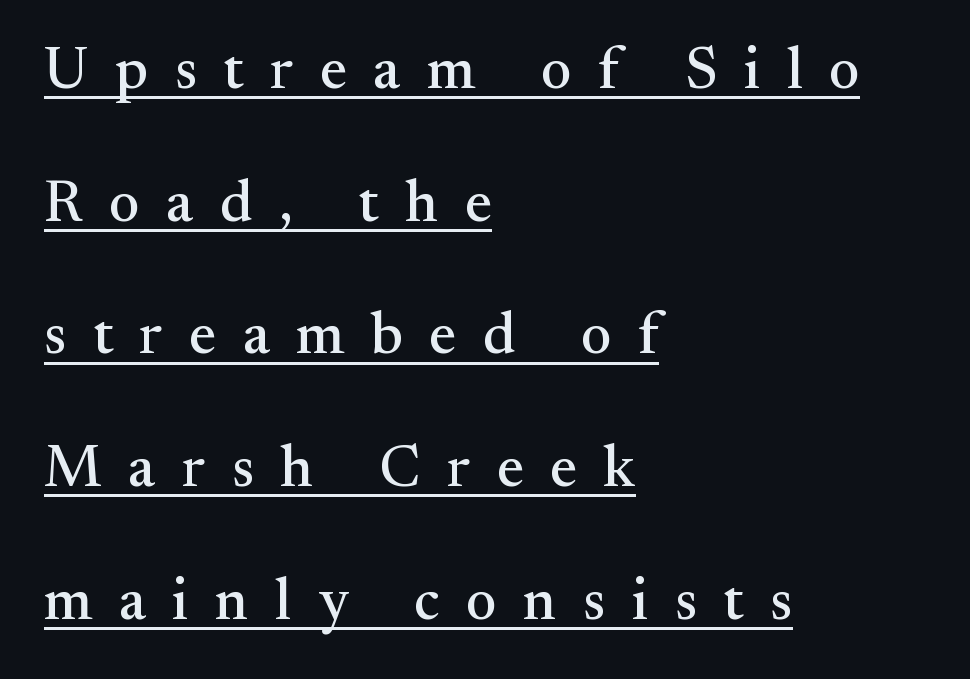
The image shows 59 px serif type, upright; set left-aligned, loose line spacing (2.25x), unusually wide letter spacing (+0.45 em), underlined; medium stroke contrast and a small x-height.
